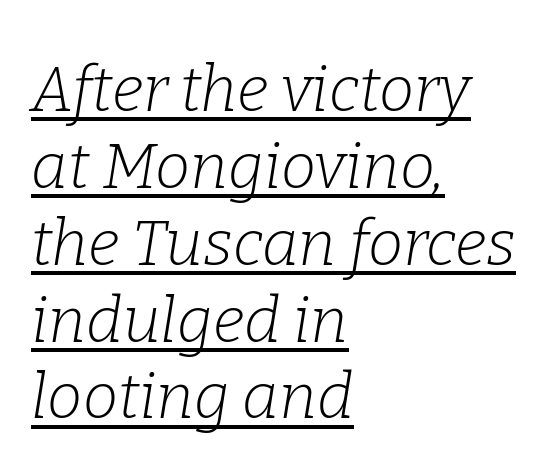
The image shows 63 px light serif type, italic (leaning right); set left-aligned, line spacing 1.22x, normal letter spacing, underlined; low stroke contrast and a medium x-height.
